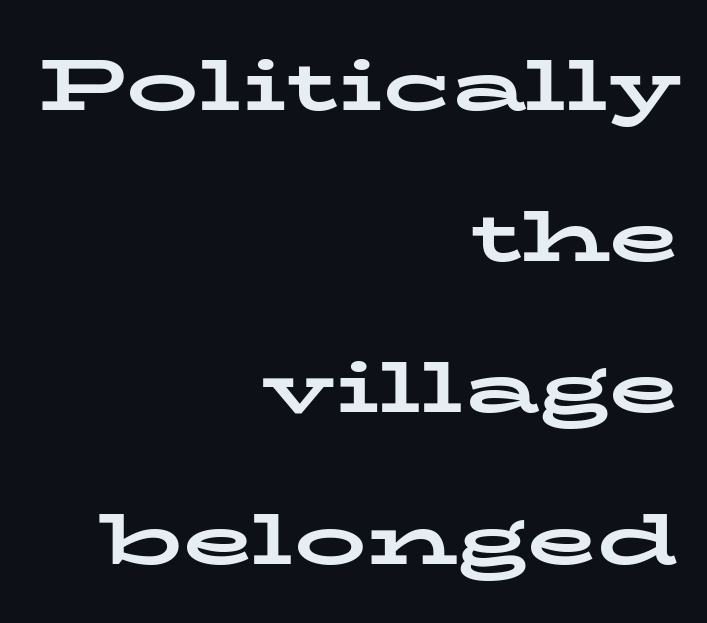
Honestly, there is no underline to notice here at all. This sample has the flowing, uneven cadence of proportional lettering. Letter spacing: default. These lines stand farther apart than default settings would place them.
